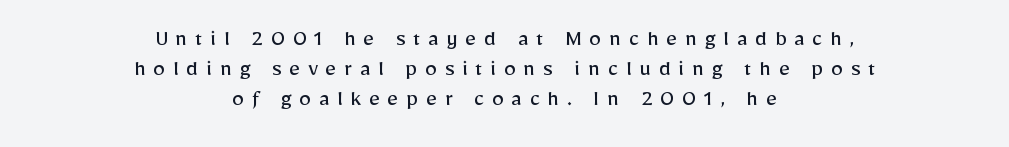
The space beneath each line is pristine and unruled. The passage shown is not bold in any degree. Horizontal alignment here is central, giving a formal, balanced look. Each word looks stretched out because of the extra space between its letters.
